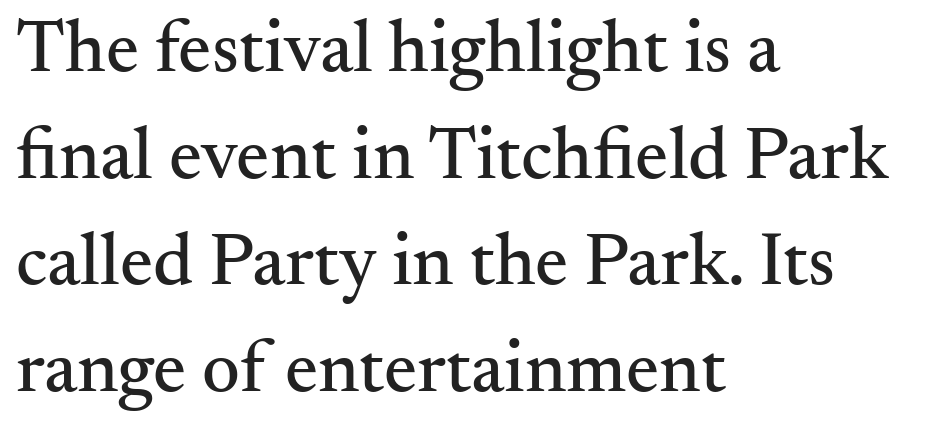
{"serif": "yes", "italic": "no", "width": "normal", "stroke_contrast": "medium", "x_height": "small", "monospaced": "no", "underline": "no", "align": "left", "line_spacing": "normal", "line_spacing_ratio": 1.44, "letter_spacing": "normal", "letter_spacing_em": 0.0, "glyph_px": 74}
